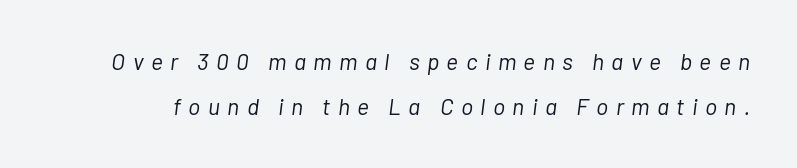
The image shows 23 px text type, italic (leaning right); set loose line spacing (1.96x), unusually wide letter spacing (+0.32 em), not underlined.
